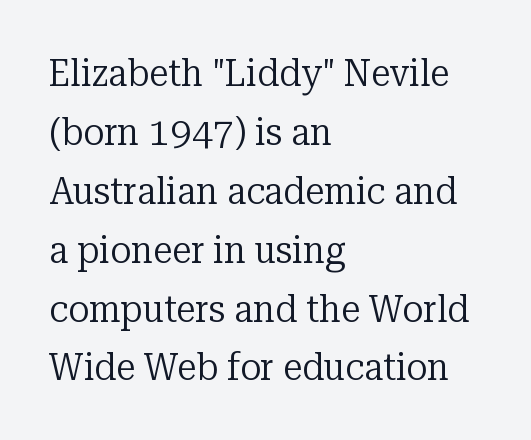
Q: Is the text bold? A: No.
Q: Is the text italic (slanted)? A: No, it is upright.
Q: Is the typeface a serif or a sans-serif typeface? A: Serif.
Q: Is the text underlined? A: No.
Q: How is the paragraph aligned? A: Left-aligned.
Q: Is the spacing between letters normal or unusually wide? A: Normal.
Q: Is the spacing between lines tight, normal or loose? A: Normal.
Q: Width (condensed, normal, or wide)? A: Normal.
Q: Stroke contrast? A: Low.
Q: x-height? A: Medium.
Q: Monospaced? A: No.
